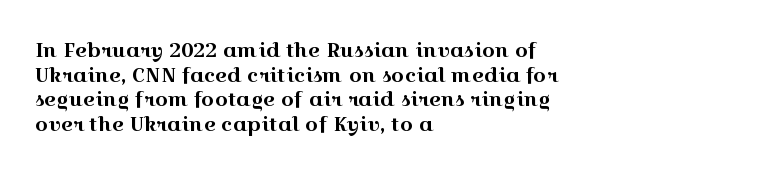
The image shows 20 px text type, upright; set left-aligned, line spacing 1.23x, normal letter spacing, not underlined.
